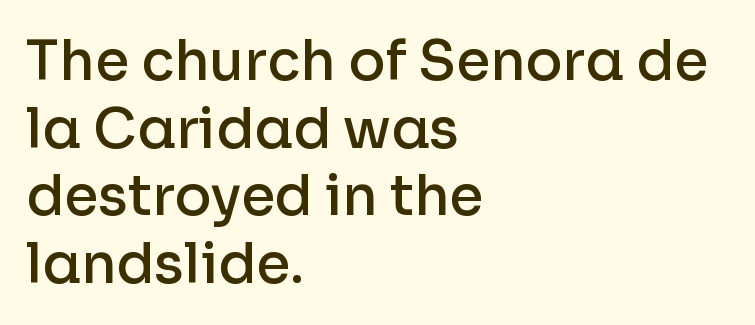
The glyphs are unaccompanied by any horizontal stroke below them. The glyphs in this specimen are sans serif. What stands out about the letter spacing? Nothing — it is the standard amount. The type sits square on the baseline with zero lean.
